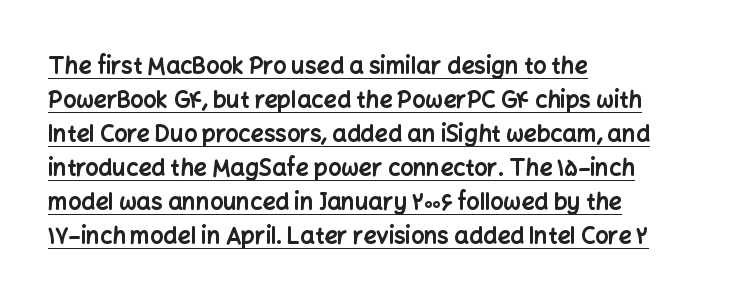
{"italic": "no", "bold": "yes", "underline": "yes", "align": "left", "line_spacing": "normal", "line_spacing_ratio": 1.48, "letter_spacing": "normal", "letter_spacing_em": 0.0, "glyph_px": 23}
